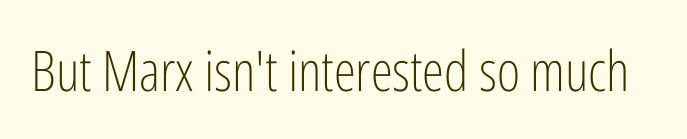
The cut favours lightness, reaching ordinary text weight at its darkest. Note the varied advance widths — an 'i' is clearly narrower than an 'm'. Is the letter spacing exaggerated? No — it looks like the ordinary default. A clean baseline with only descenders dipping below it. In terms of letterform style, serifs are entirely absent. Characters remain perfectly vertical along every line.
